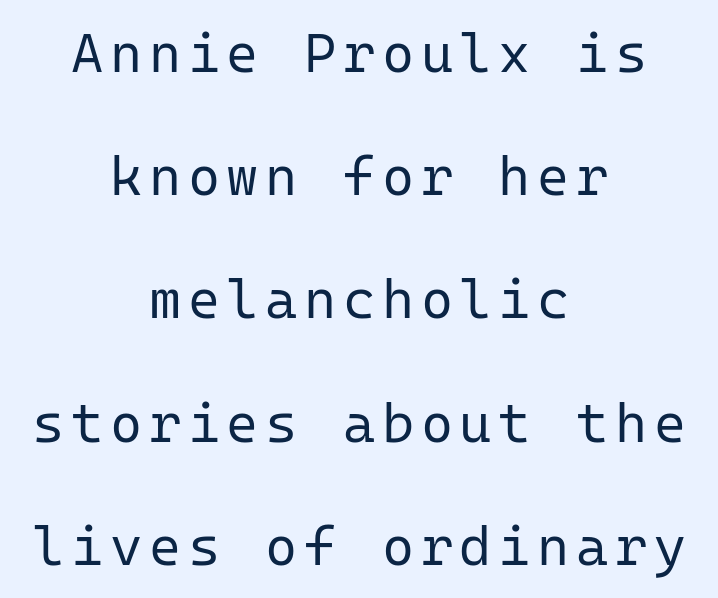
The image shows 55 px regular-weight sans-serif type, upright, monospaced; set centered, loose line spacing (2.24x), not underlined; low stroke contrast and a medium x-height.
